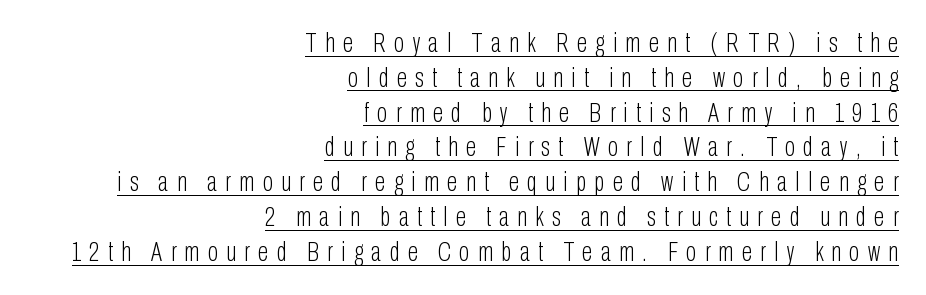
This is not heavy type; no bold has been used. Summary of vertical rhythm: regular, with standard interline spacing. Notice how the passage keeps a crisp vertical edge on the right only. You could only call the tracking loose — the letters float apart.
